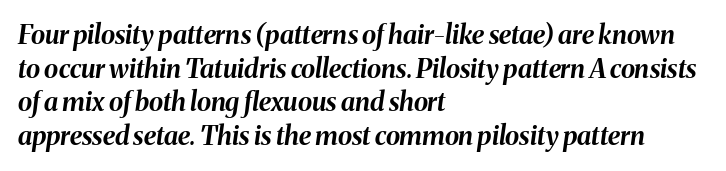
Leading matches the norm, producing a regular column. Is the type slanted? Yes — the strokes lean at a clear angle. Caption: bold face, heavy strokes. The face used here is rendered with its standard letterfit.
